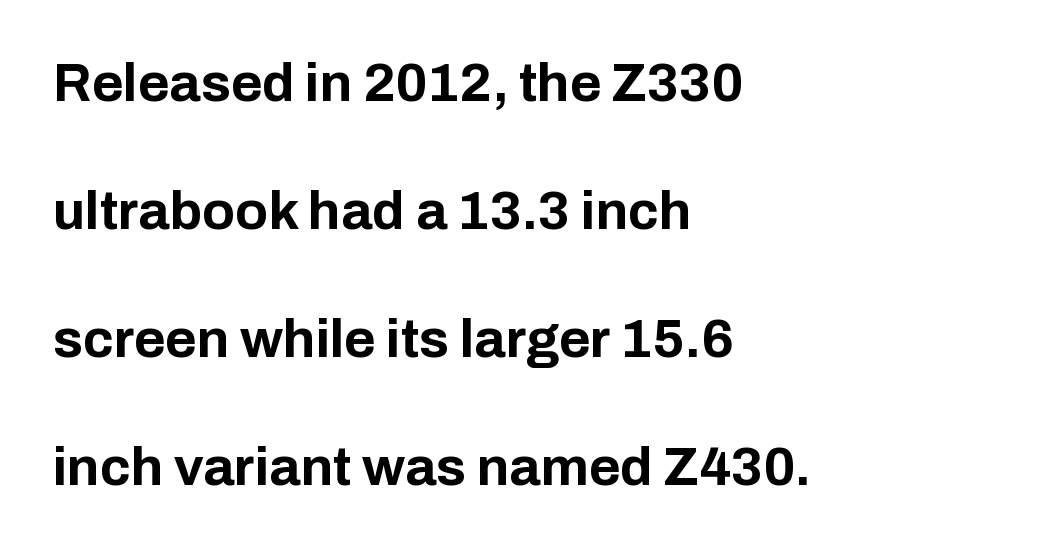
Q: Is the text bold? A: Yes.
Q: Is the text italic (slanted)? A: No, it is upright.
Q: Is the typeface a serif or a sans-serif typeface? A: Sans-serif.
Q: Is the text underlined? A: No.
Q: How is the paragraph aligned? A: Left-aligned.
Q: Is the spacing between letters normal or unusually wide? A: Normal.
Q: Is the spacing between lines tight, normal or loose? A: Loose.
Q: Width (condensed, normal, or wide)? A: Normal.
Q: Stroke contrast? A: Low.
Q: x-height? A: Medium.
Q: Monospaced? A: No.
